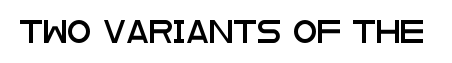
{"italic": "no", "underline": "no", "letter_spacing": "normal", "letter_spacing_em": 0.0, "glyph_px": 22}
